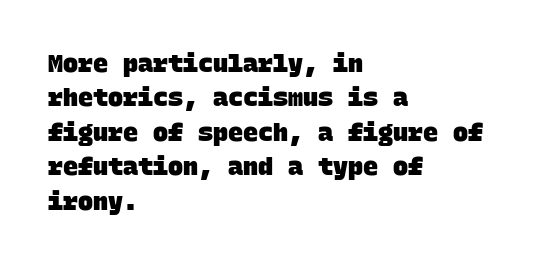
Typeset ragged right — the left edge is the straight one. I'd describe the lettering as bold — thick and assertive. The space between consecutive lines is moderate. A clean baseline with only descenders dipping below it. A typesetter would call this zero additional tracking.
